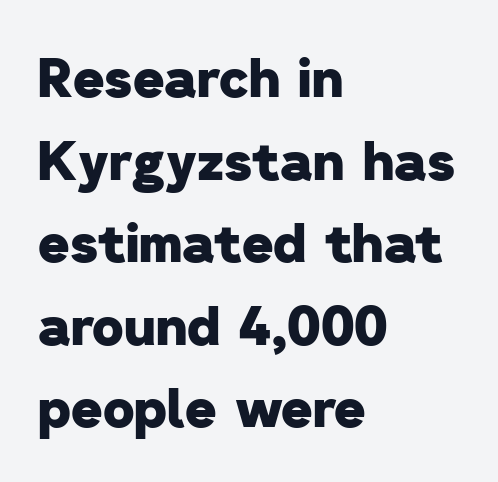
Q: Is the text bold? A: Yes.
Q: Is the typeface a serif or a sans-serif typeface? A: Sans-serif.
Q: Is the text underlined? A: No.
Q: How is the paragraph aligned? A: Left-aligned.
Q: Is the spacing between letters normal or unusually wide? A: Normal.
Q: Is the spacing between lines tight, normal or loose? A: Normal.
Q: Width (condensed, normal, or wide)? A: Normal.
Q: Stroke contrast? A: Low.
Q: x-height? A: Medium.
Q: Monospaced? A: No.
